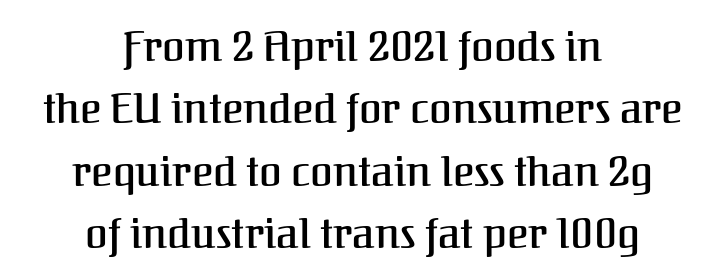
{"serif": "yes", "italic": "no", "width": "normal", "stroke_contrast": "medium", "x_height": "medium", "monospaced": "no", "underline": "no", "align": "center", "line_spacing": "normal", "line_spacing_ratio": 1.52, "letter_spacing": "normal", "letter_spacing_em": 0.0, "glyph_px": 41}
